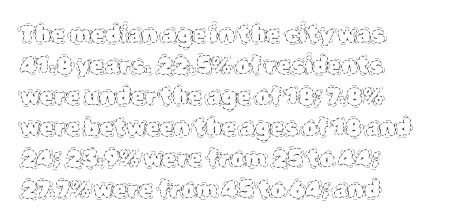
{"italic": "no", "bold": "no", "underline": "no", "align": "left", "line_spacing": "normal", "line_spacing_ratio": 1.35, "letter_spacing": "normal", "letter_spacing_em": 0.0, "glyph_px": 23}
